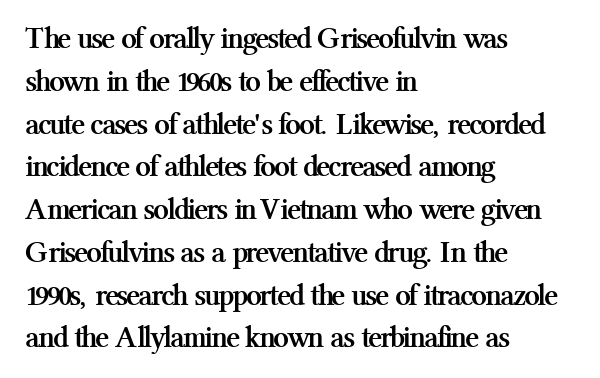
Q: Is the text bold? A: Yes.
Q: Is the text italic (slanted)? A: No, it is upright.
Q: Is the typeface a serif or a sans-serif typeface? A: Serif.
Q: Is the text underlined? A: No.
Q: How is the paragraph aligned? A: Left-aligned.
Q: Is the spacing between letters normal or unusually wide? A: Normal.
Q: Is the spacing between lines tight, normal or loose? A: Normal.
Q: Width (condensed, normal, or wide)? A: Normal.
Q: Stroke contrast? A: Medium.
Q: x-height? A: Medium.
Q: Monospaced? A: No.
